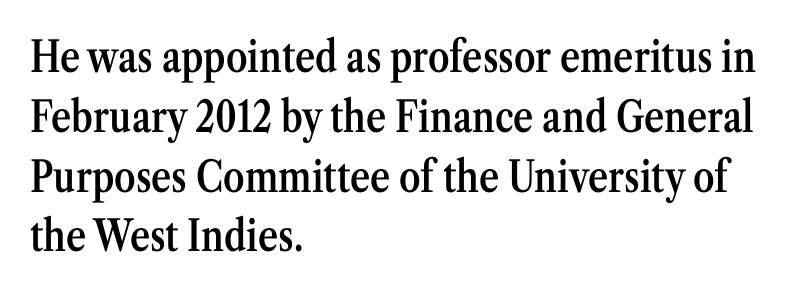
The image shows 43 px semibold, condensed serif type, upright; set left-aligned, normal line spacing (1.39x), normal letter spacing, not underlined; medium stroke contrast and a medium x-height.
